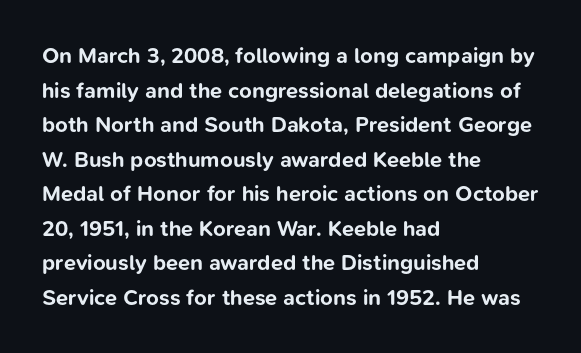
This sample uses an upright cut, with every glyph sitting square on the baseline. Whoever set this chose a conventional vertical rhythm. Students, note that the glyphs here touch the page at normal intervals. Strokes here are thick enough to call this a true bold.
